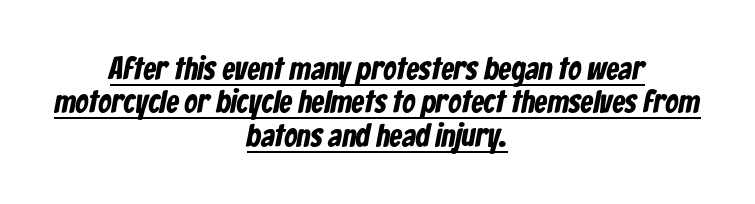
{"serif": "no", "width": "condensed", "stroke_contrast": "low", "x_height": "medium", "monospaced": "no", "underline": "yes", "align": "center", "line_spacing": "tight", "line_spacing_ratio": 1.04, "letter_spacing": "normal", "letter_spacing_em": 0.0, "glyph_px": 32}
